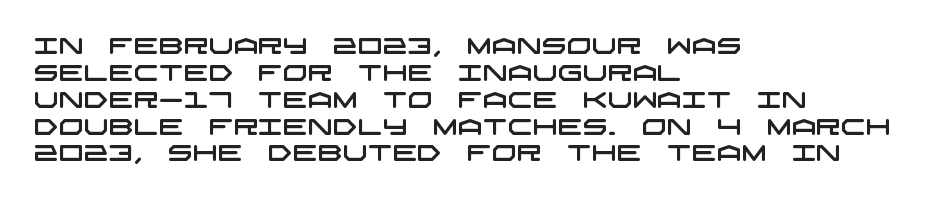
The image shows 22 px text type; set left-aligned, line spacing 1.22x, normal letter spacing, not underlined.
